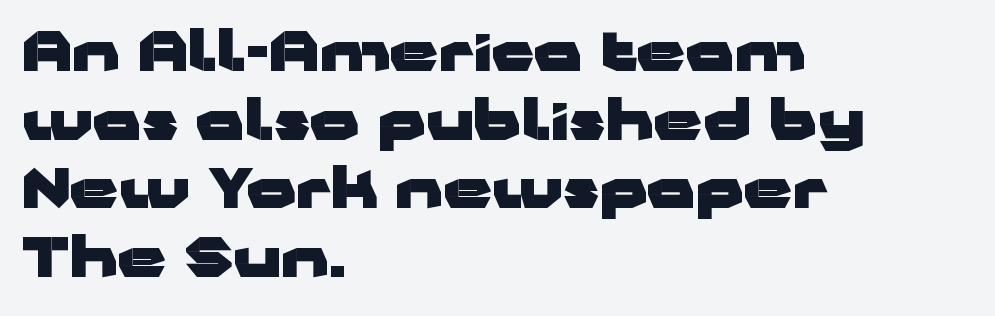
The image shows 54 px heavy, wide sans-serif type, upright; set left-aligned, normal line spacing (1.27x), normal letter spacing, not underlined; low stroke contrast and a medium x-height.
